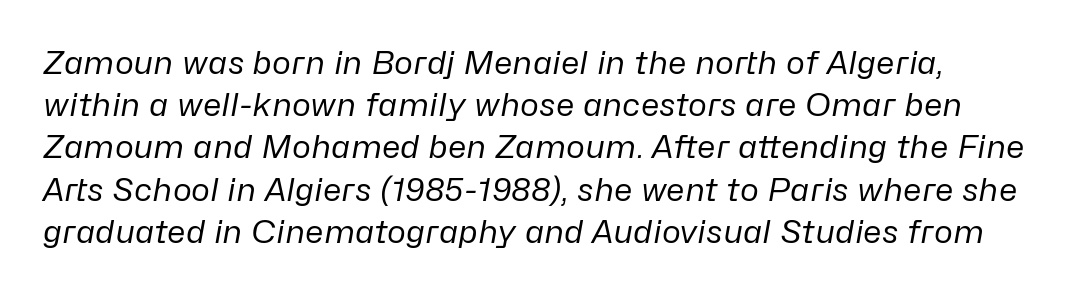
{"italic": "yes", "lean": "right", "slant_degrees": 10, "bold": "no", "weight": "regular", "width": "normal", "stroke_contrast": "low", "x_height": "medium", "monospaced": "no", "underline": "no", "line_spacing": "normal", "line_spacing_ratio": 1.32, "letter_spacing": "normal", "letter_spacing_em": 0.0, "glyph_px": 32}
